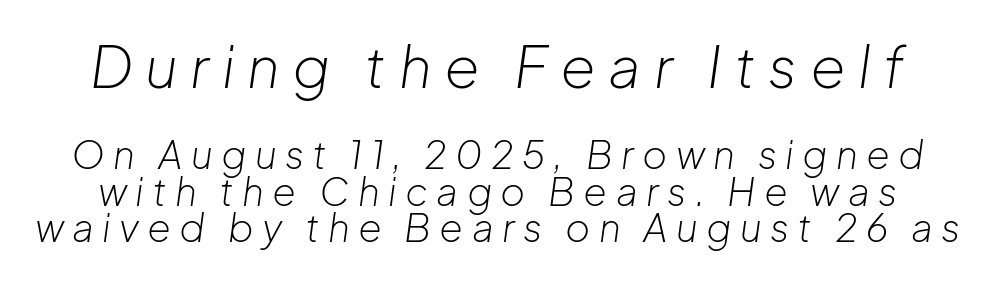
The type is letterspaced generously, with wide tracking. The letters in the upper block stand taller than those in the block below. The passage shown is typed in a proportional face where columns would drift. In terms of leading, this rendering errs on the cramped side. Weight: regular or lighter.
